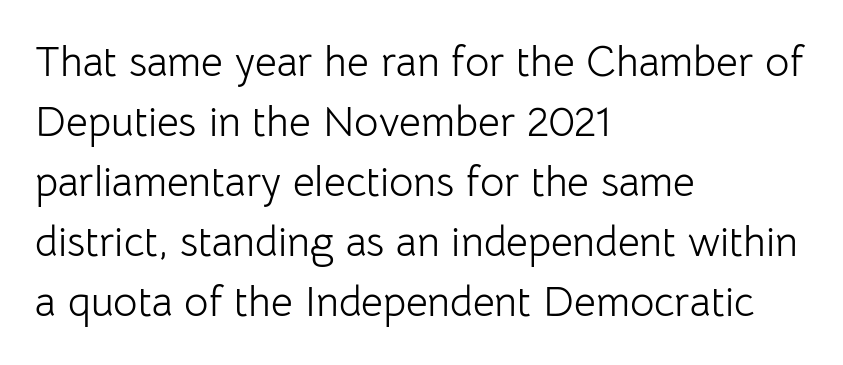
{"serif": "no", "italic": "no", "bold": "no", "weight": "light", "width": "normal", "stroke_contrast": "low", "x_height": "medium", "monospaced": "no", "underline": "no", "align": "left", "line_spacing": "normal", "line_spacing_ratio": 1.43, "letter_spacing": "normal", "letter_spacing_em": 0.0, "glyph_px": 42}
